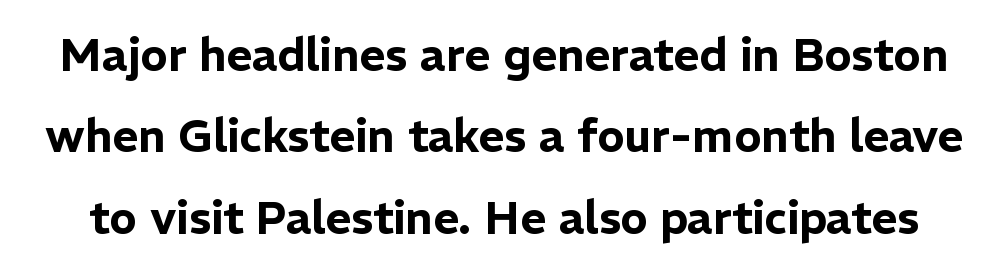
Standard letterfit; no display-style spreading of the glyphs. Underlining? Definitely not there. The designer went with a sans here, leaving each stem footless. You could not count columns in this text — the font is proportionally spaced.
